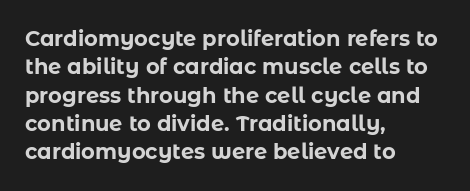
The lines in this sample share a left origin and differ only in where they stop. The block of text has a typical density, with ordinary space between rows. Posture: upright roman. The characters look thick and weighty, a clear bold. Letters rest on an invisible, unmarked baseline. There is no visible air inserted between adjacent glyphs.
